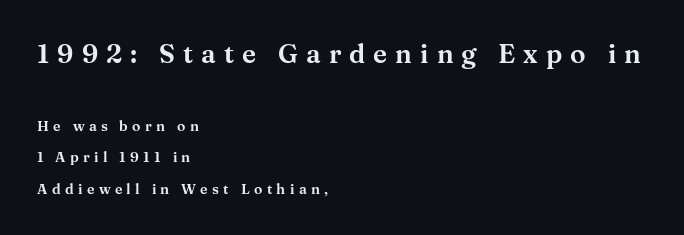
Typeset ragged right — the left edge is the straight one. Nobody drew a line under any word here. Posture: upright roman. The designer gave the opening block more size than the closing block. Each word looks stretched out because of the extra space between its letters.
